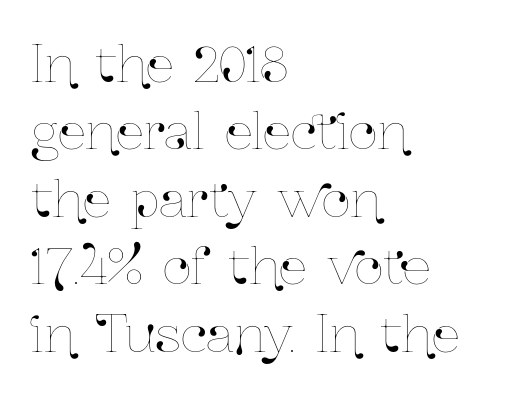
Q: Is the text italic (slanted)? A: No, it is upright.
Q: Is the text underlined? A: No.
Q: How is the paragraph aligned? A: Left-aligned.
Q: Is the spacing between letters normal or unusually wide? A: Normal.
Q: Is the spacing between lines tight, normal or loose? A: Normal.
Q: Width (condensed, normal, or wide)? A: Condensed.
Q: Stroke contrast? A: Low.
Q: x-height? A: Medium.
Q: Monospaced? A: No.
